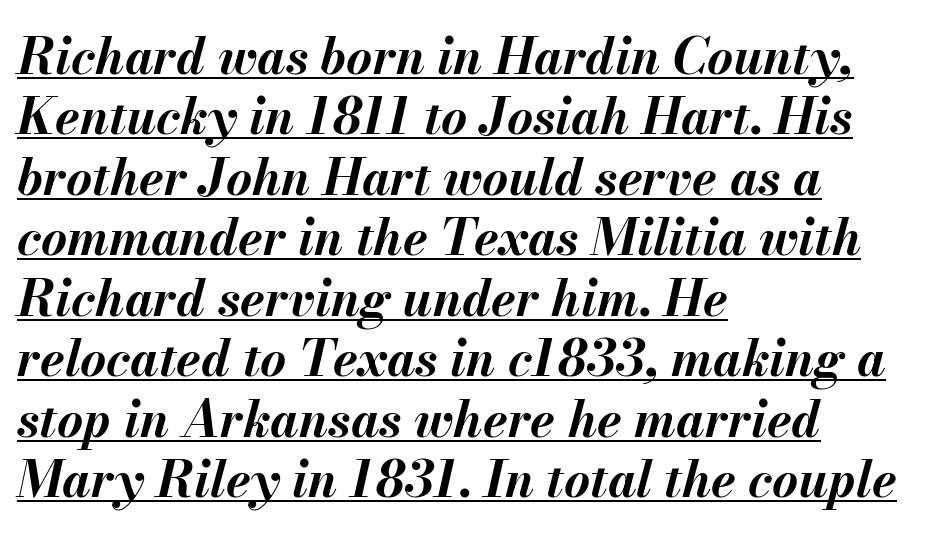
Compared with typical body copy, the letter spacing here is the same. The ragged edge is on the right, which tells us the setting is flush left. Set as a true bold cut, around the 700 mark. Proportional: the letters do not fall into vertical columns. These characters rest on top of a visible drawn line. Slanted lettering throughout.
